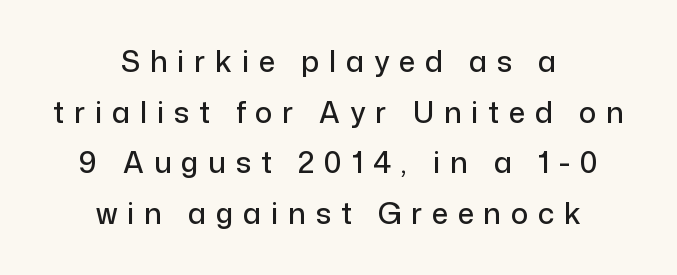
One-word summary of the alignment: center. In terms of posture, this sample is upright. Do the characters align in a grid? No, the font is proportional. Tracking here is generous; glyphs stand well apart from one another.
